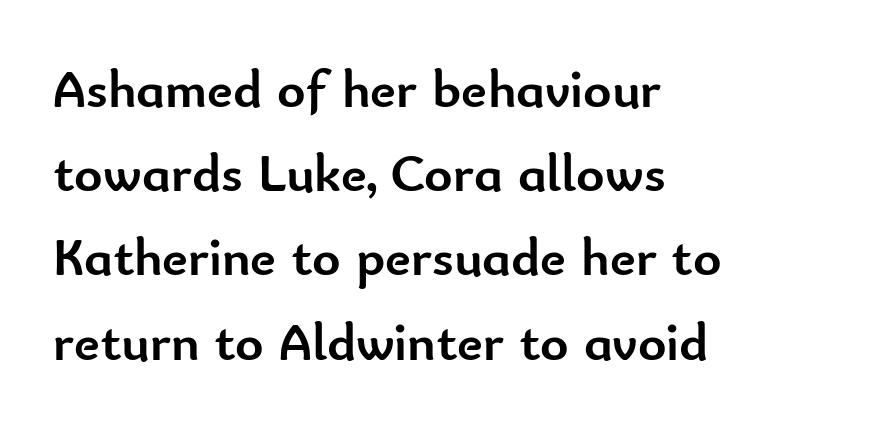
Spacing between characters is what you'd get straight out of the box. Heavy-handed strokes throughout: this text is bold. Is this a sans? Yes — the strokes have no serifs. Bare-footed words on every line.
